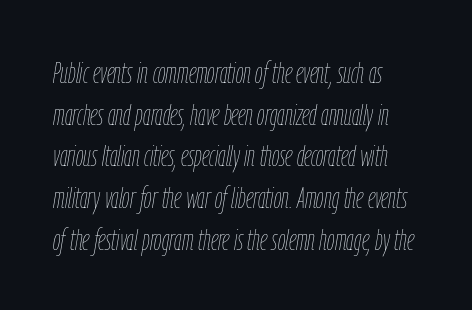
In terms of leading, this rendering sits right in the middle. Compared with typical body copy, the letter spacing here is the same. Varying glyph widths throughout — classic text-font behaviour. These glyphs show unthickened strokes, regular width or finer. It's the slanting kind of type.
